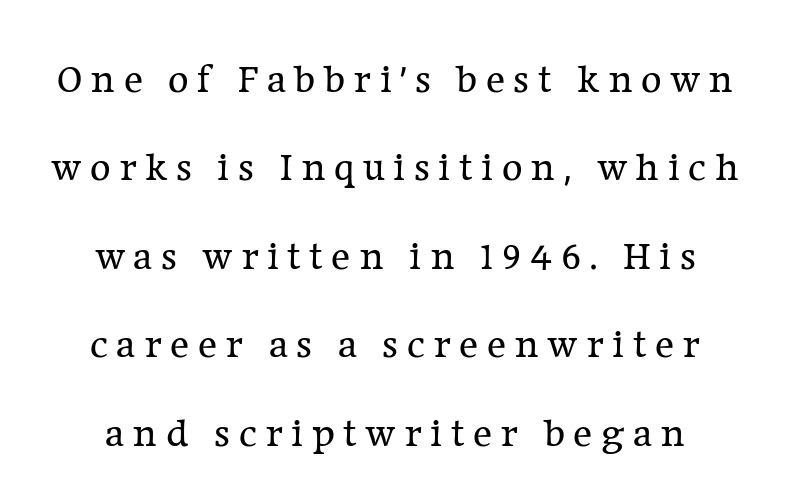
The image shows 40 px regular-weight serif type, upright; set loose line spacing (2.21x), unusually wide letter spacing (+0.21 em), not underlined; low stroke contrast and a medium x-height.
